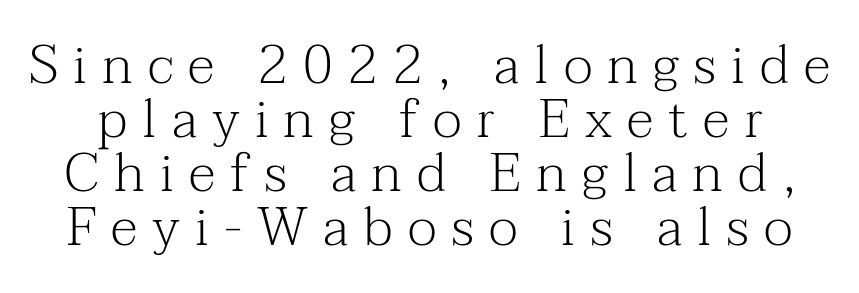
{"serif": "yes", "italic": "no", "bold": "no", "weight": "light", "width": "normal", "stroke_contrast": "medium", "x_height": "medium", "monospaced": "no", "underline": "no", "line_spacing": "tight", "line_spacing_ratio": 1.0, "letter_spacing": "wide", "letter_spacing_em": 0.28, "glyph_px": 54}
